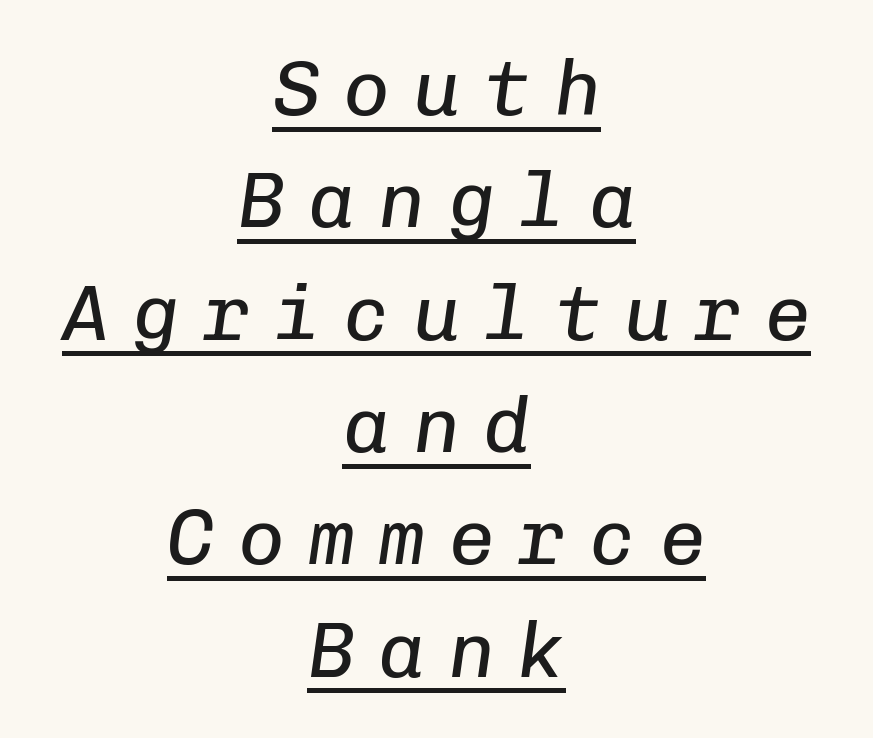
Q: Is the text bold? A: No.
Q: Is the text italic (slanted)? A: Yes, it leans right by about 8 degrees.
Q: Is the text underlined? A: Yes.
Q: How is the paragraph aligned? A: Centered.
Q: Is the spacing between letters normal or unusually wide? A: Unusually wide.
Q: Is the spacing between lines tight, normal or loose? A: Normal.
Q: Width (condensed, normal, or wide)? A: Normal.
Q: Stroke contrast? A: Low.
Q: x-height? A: Medium.
Q: Monospaced? A: Yes.
